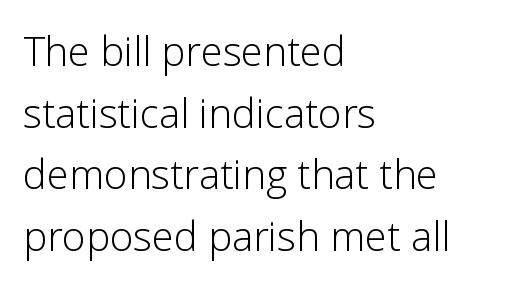
{"serif": "no", "italic": "no", "bold": "no", "weight": "light", "width": "normal", "stroke_contrast": "low", "x_height": "medium", "monospaced": "no", "underline": "no", "align": "left", "line_spacing": "normal", "line_spacing_ratio": 1.54, "letter_spacing": "normal", "letter_spacing_em": 0.0, "glyph_px": 40}
